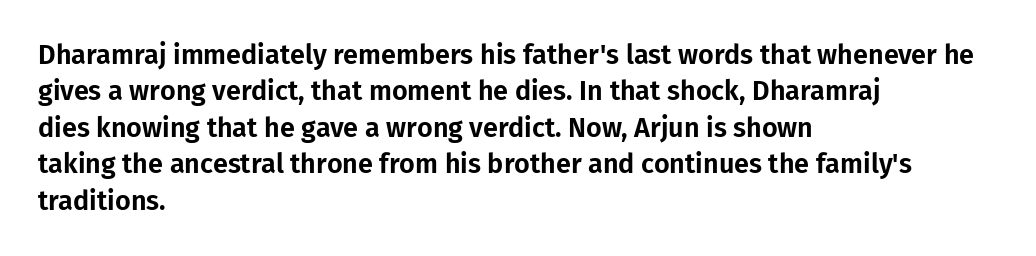
{"italic": "no", "underline": "no", "align": "left", "line_spacing": "normal", "line_spacing_ratio": 1.35, "letter_spacing": "normal", "letter_spacing_em": 0.0, "glyph_px": 27}
